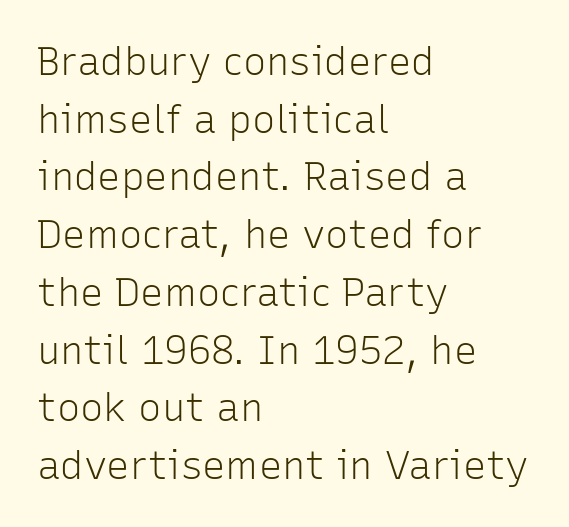
{"serif": "no", "italic": "no", "bold": "no", "weight": "light", "width": "normal", "stroke_contrast": "low", "x_height": "medium", "monospaced": "no", "underline": "no", "align": "left", "line_spacing": "normal", "line_spacing_ratio": 1.48, "letter_spacing": "normal", "letter_spacing_em": 0.0, "glyph_px": 39}
